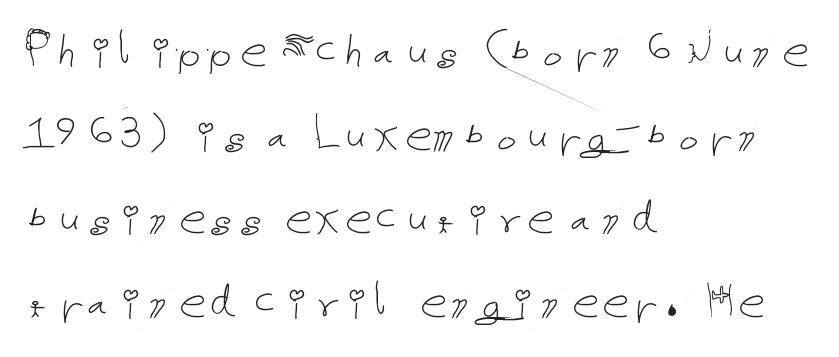
The image shows 54 px thin type, upright; set left-aligned, normal line spacing (1.55x), normal letter spacing, not underlined; low stroke contrast and a medium x-height.
